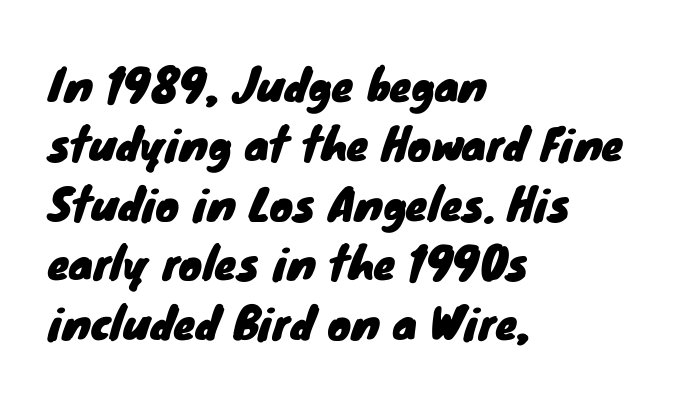
The image shows 44 px sans-serif type; set left-aligned, normal line spacing (1.35x), normal letter spacing, not underlined; low stroke contrast and a small x-height.
